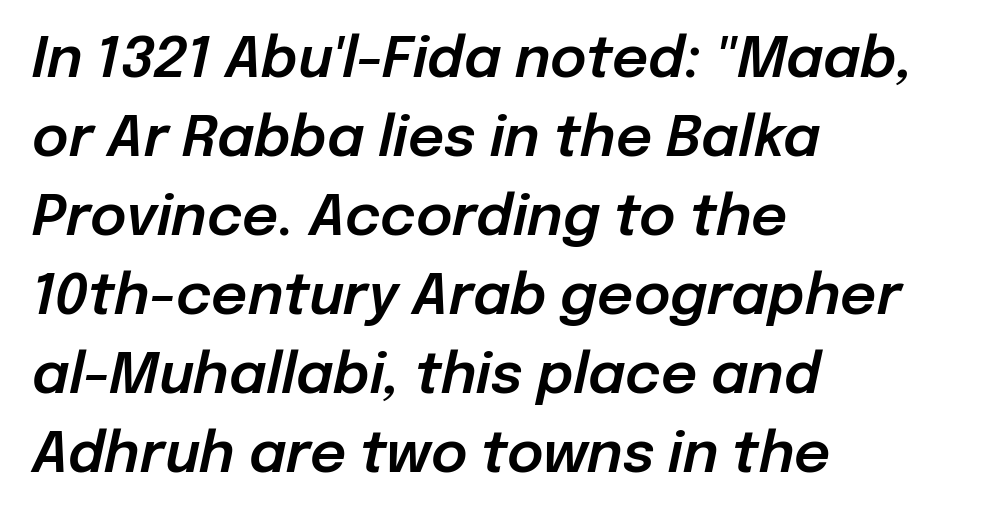
{"italic": "yes", "lean": "right", "slant_degrees": 12, "width": "normal", "stroke_contrast": "low", "x_height": "medium", "monospaced": "no", "underline": "no", "align": "left", "line_spacing": "normal", "line_spacing_ratio": 1.41, "letter_spacing": "normal", "letter_spacing_em": 0.0, "glyph_px": 56}
